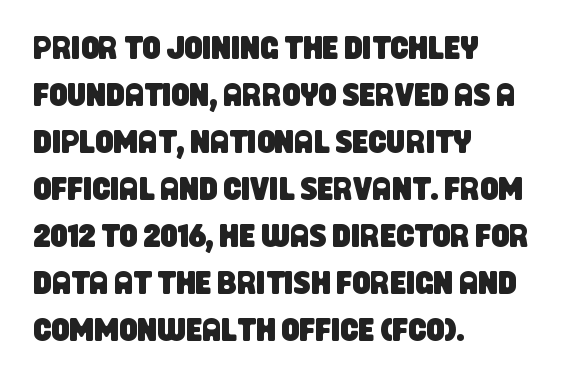
The image shows 32 px condensed sans-serif type; set left-aligned, normal line spacing (1.47x), normal letter spacing, not underlined; low stroke contrast and a large x-height.
